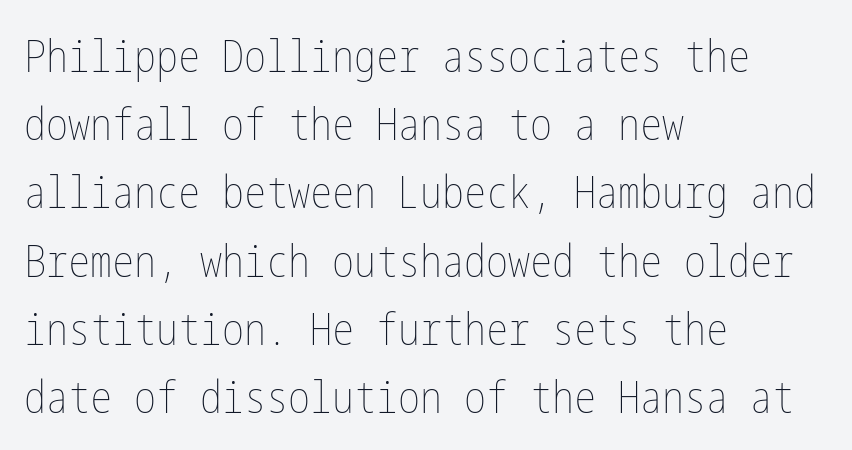
{"italic": "no", "bold": "no", "weight": "thin", "width": "condensed", "stroke_contrast": "low", "x_height": "medium", "underline": "no", "align": "left", "line_spacing": "normal", "line_spacing_ratio": 1.55, "letter_spacing": "normal", "letter_spacing_em": 0.0, "glyph_px": 44}
